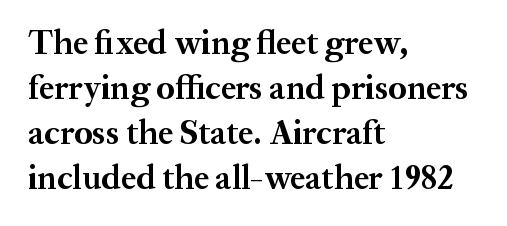
The image shows 34 px bold serif type, upright; set left-aligned, normal line spacing (1.32x), normal letter spacing, not underlined; medium stroke contrast and a medium x-height.
